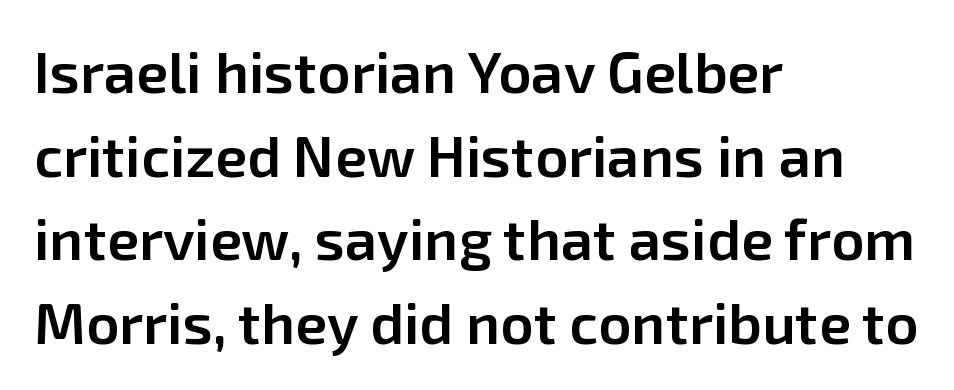
Looks like regular typesetting: each glyph gets only the width it needs. Emphasis by weight is partial: semibold. The horizontal fit of the characters is conventional and even. No italicization has been applied; the sample stays upright. Letters rest on an invisible, unmarked baseline.
